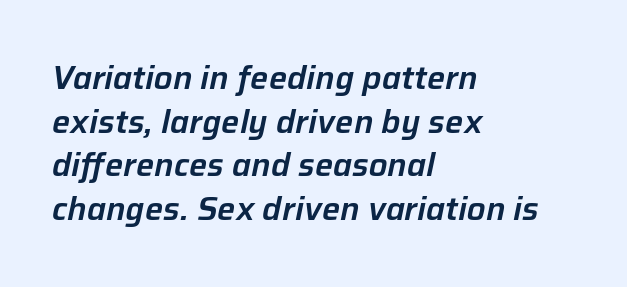
Q: Is the text italic (slanted)? A: Yes, it leans right by about 12 degrees.
Q: Is the text underlined? A: No.
Q: How is the paragraph aligned? A: Left-aligned.
Q: Is the spacing between letters normal or unusually wide? A: Normal.
Q: Is the spacing between lines tight, normal or loose? A: Normal.
Q: Width (condensed, normal, or wide)? A: Normal.
Q: Stroke contrast? A: Low.
Q: x-height? A: Medium.
Q: Monospaced? A: No.
